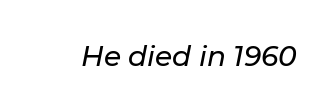
{"italic": "yes", "lean": "right", "slant_degrees": 11, "width": "normal", "stroke_contrast": "low", "x_height": "medium", "monospaced": "no", "underline": "no", "letter_spacing": "normal", "letter_spacing_em": 0.0, "glyph_px": 28}
